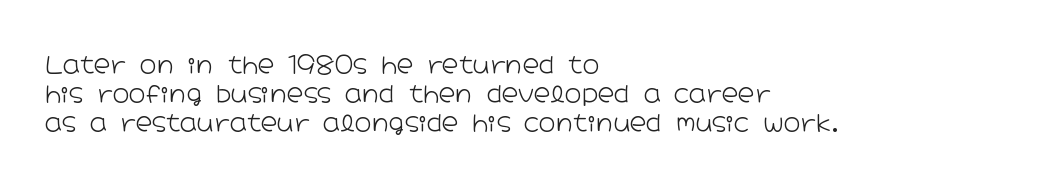
The image shows 23 px text type, upright; set left-aligned, normal line spacing (1.26x), normal letter spacing, not underlined.
